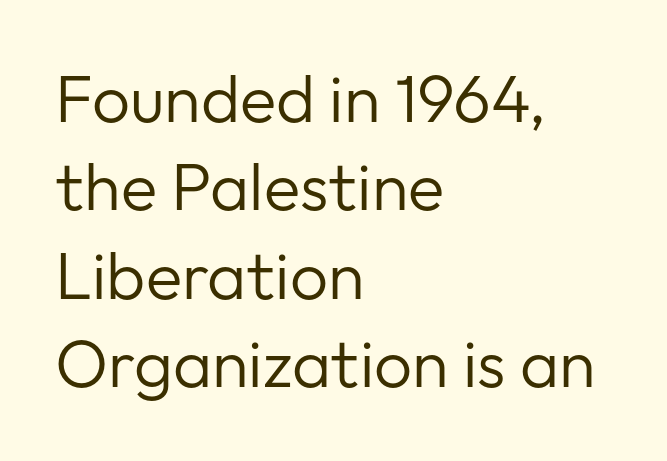
Q: Is the text bold? A: No.
Q: Is the text italic (slanted)? A: No, it is upright.
Q: Is the typeface a serif or a sans-serif typeface? A: Sans-serif.
Q: Is the text underlined? A: No.
Q: How is the paragraph aligned? A: Left-aligned.
Q: Is the spacing between letters normal or unusually wide? A: Normal.
Q: Is the spacing between lines tight, normal or loose? A: Normal.
Q: Width (condensed, normal, or wide)? A: Normal.
Q: Stroke contrast? A: Low.
Q: x-height? A: Medium.
Q: Monospaced? A: No.
